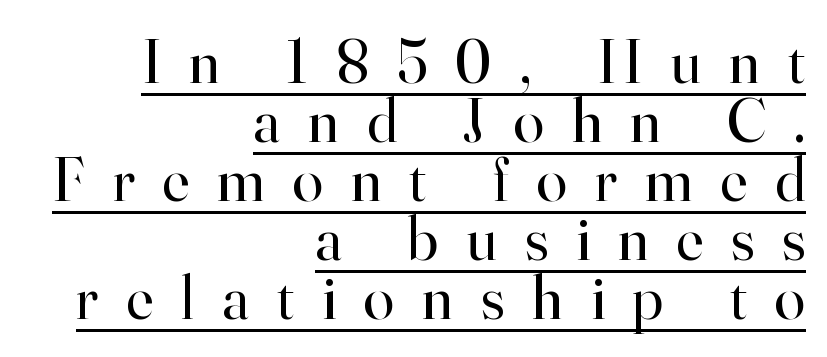
{"serif": "yes", "italic": "no", "bold": "no", "weight": "regular", "width": "normal", "stroke_contrast": "high", "x_height": "small", "monospaced": "no", "underline": "yes", "align": "right", "line_spacing": "tight", "line_spacing_ratio": 0.95, "letter_spacing": "wide", "letter_spacing_em": 0.45, "glyph_px": 62}
